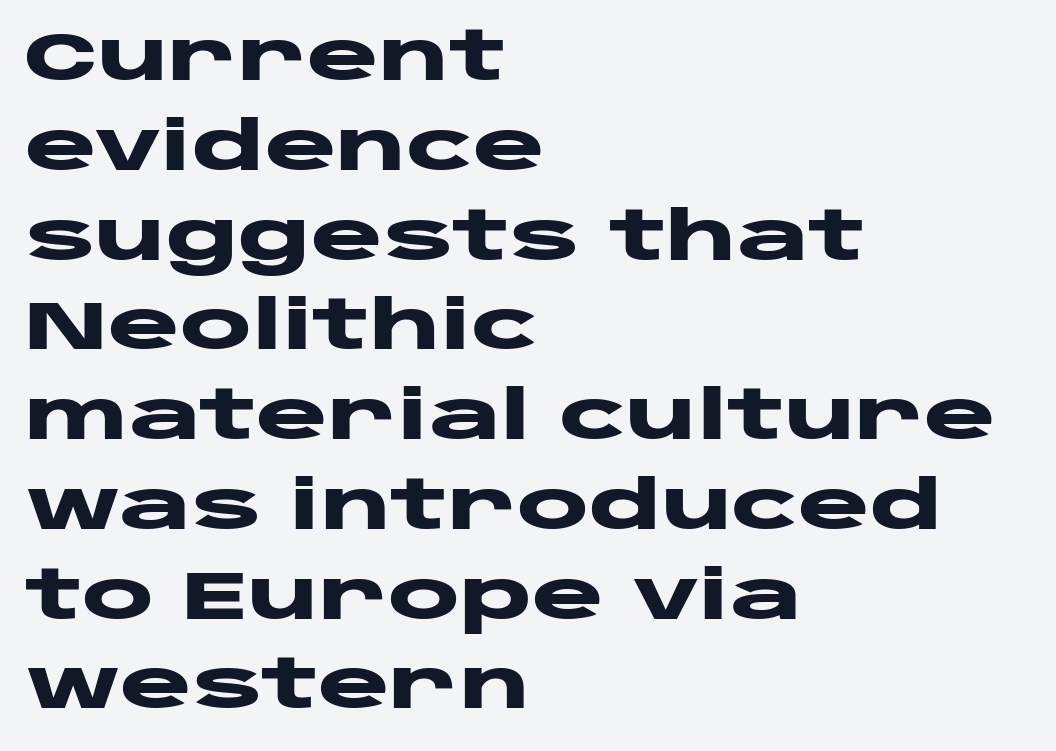
Q: Is the text bold? A: Yes.
Q: Is the text italic (slanted)? A: No, it is upright.
Q: Is the typeface a serif or a sans-serif typeface? A: Sans-serif.
Q: Is the text underlined? A: No.
Q: How is the paragraph aligned? A: Left-aligned.
Q: Is the spacing between letters normal or unusually wide? A: Normal.
Q: Is the spacing between lines tight, normal or loose? A: Normal.
Q: Width (condensed, normal, or wide)? A: Wide.
Q: Stroke contrast? A: Low.
Q: x-height? A: Large.
Q: Monospaced? A: No.
